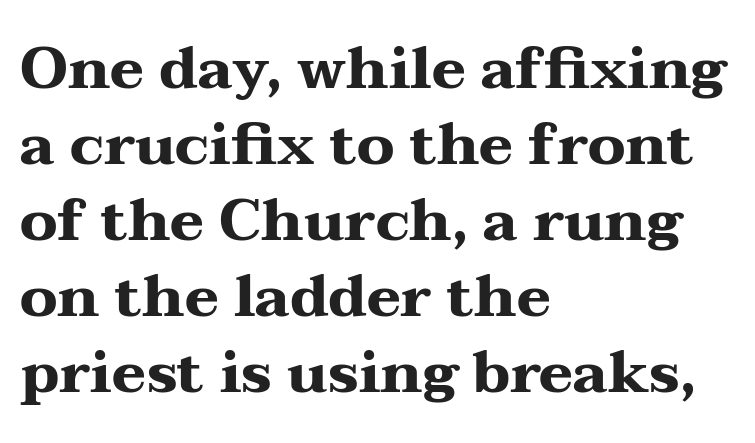
The face used here is rendered with its standard letterfit. Check under the words: just untouched page. This is the regular roman posture of the typeface. The passage shown is typeset with a serif family. Summary of vertical rhythm: regular, with standard interline spacing.
